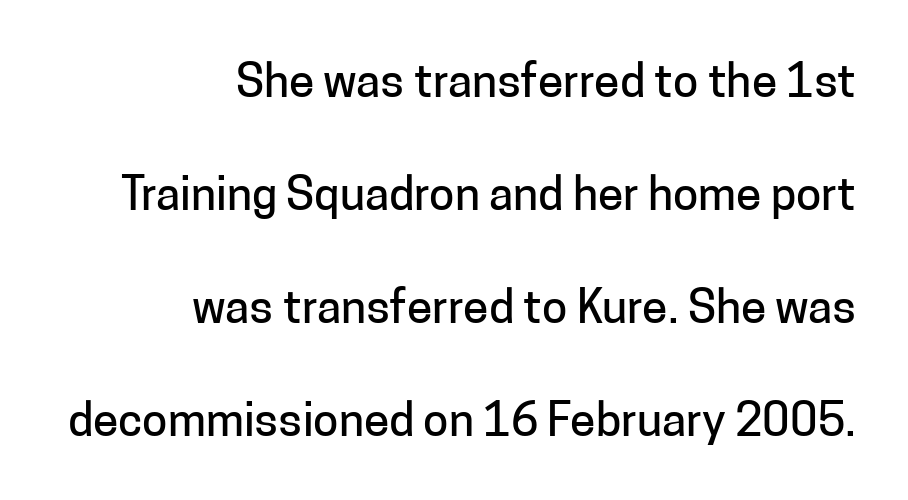
The image shows 46 px sans-serif type, upright; set right-aligned, loose line spacing (2.46x), normal letter spacing, not underlined; low stroke contrast and a medium x-height.
